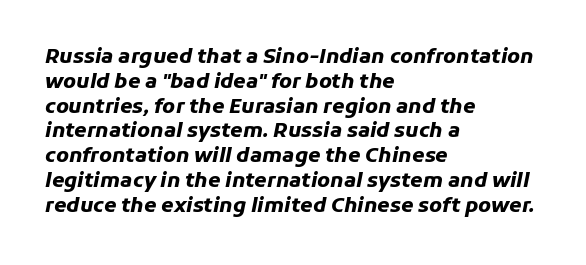
{"italic": "yes", "lean": "right", "slant_degrees": 11, "bold": "yes", "underline": "no", "align": "left", "line_spacing_ratio": 1.24, "letter_spacing": "normal", "letter_spacing_em": 0.0, "glyph_px": 20}
